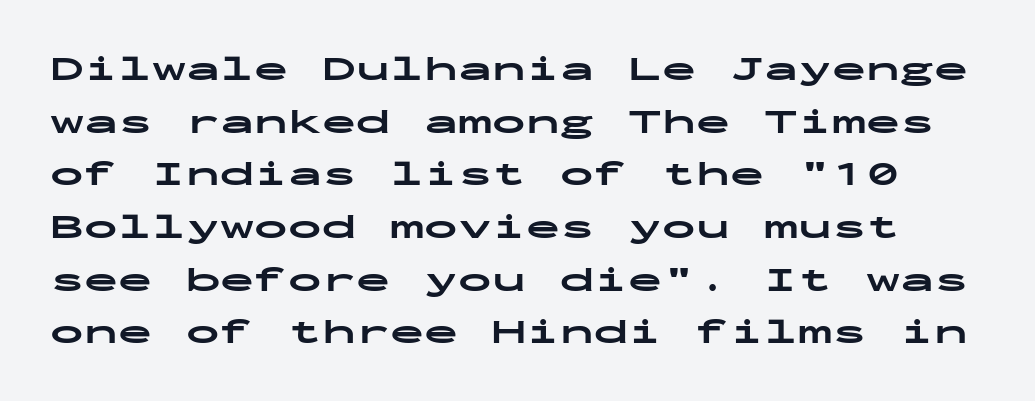
{"serif": "no", "italic": "no", "bold": "yes", "weight": "bold", "width": "wide", "stroke_contrast": "low", "x_height": "medium", "monospaced": "yes", "underline": "no", "line_spacing": "normal", "line_spacing_ratio": 1.55, "letter_spacing": "normal", "letter_spacing_em": 0.0, "glyph_px": 34}
